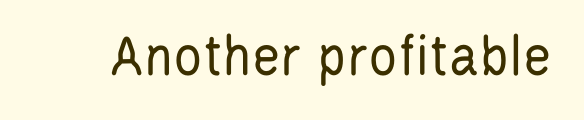
The image shows 60 px regular-weight, condensed sans-serif type, upright; set normal letter spacing, not underlined; low stroke contrast and a large x-height.
